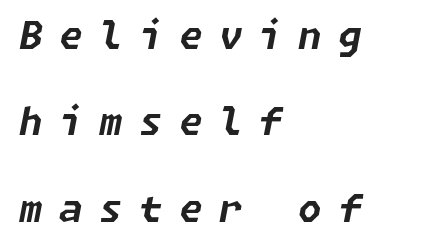
Q: Is the text bold? A: Yes.
Q: Is the text italic (slanted)? A: Yes, it leans right by about 11 degrees.
Q: Is the text underlined? A: No.
Q: How is the paragraph aligned? A: Left-aligned.
Q: Is the spacing between letters normal or unusually wide? A: Unusually wide.
Q: Is the spacing between lines tight, normal or loose? A: Loose.
Q: Width (condensed, normal, or wide)? A: Normal.
Q: Stroke contrast? A: Low.
Q: x-height? A: Medium.
